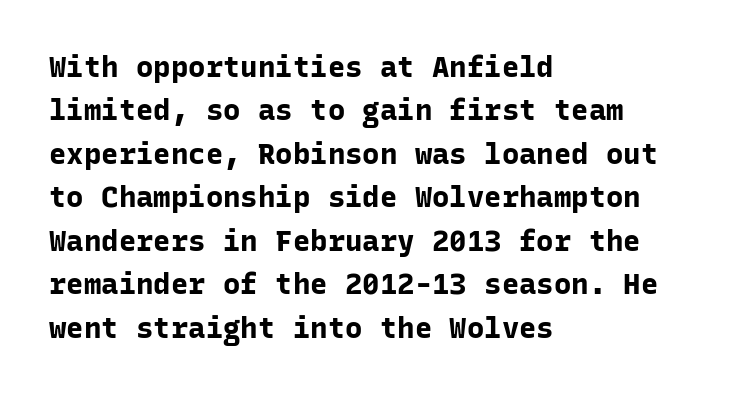
{"serif": "no", "italic": "no", "bold": "yes", "weight": "bold", "width": "normal", "stroke_contrast": "low", "x_height": "medium", "monospaced": "yes", "underline": "no", "align": "left", "line_spacing": "normal", "line_spacing_ratio": 1.5, "letter_spacing": "normal", "letter_spacing_em": 0.0, "glyph_px": 29}
